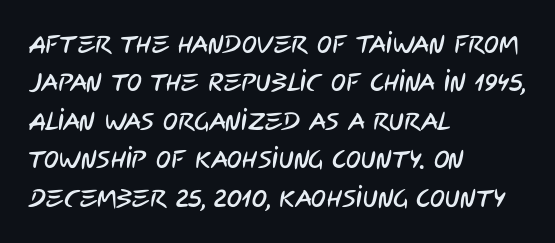
{"underline": "no", "align": "left", "line_spacing": "normal", "line_spacing_ratio": 1.54, "letter_spacing": "normal", "letter_spacing_em": 0.0, "glyph_px": 25}
